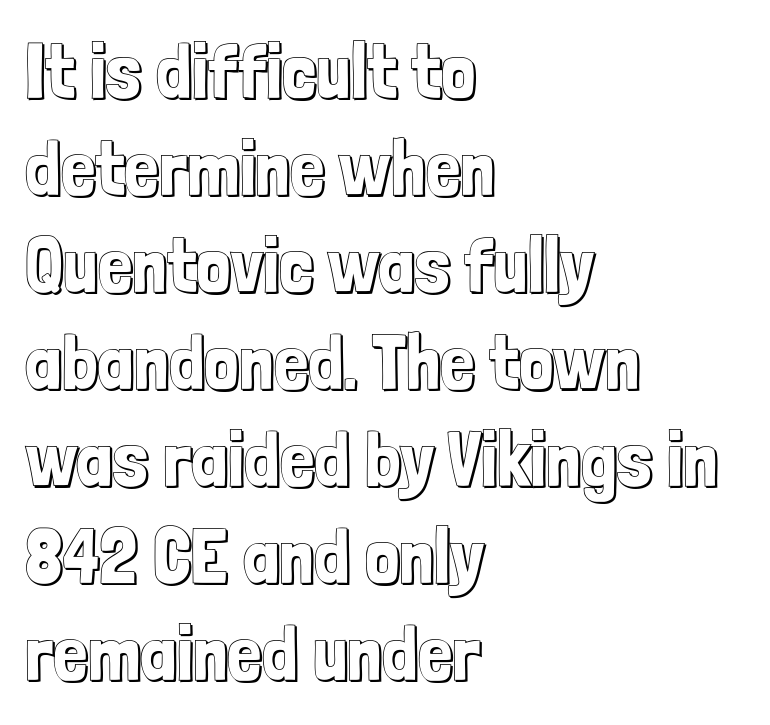
The letters stand straight up with perfectly vertical stems. Each new line begins a customary step beneath the previous one. The passage shown has conventional tracking throughout. Unmarked baselines from the first word to the last. Each letter keeps its own natural width here, so spacing adapts to shape.
